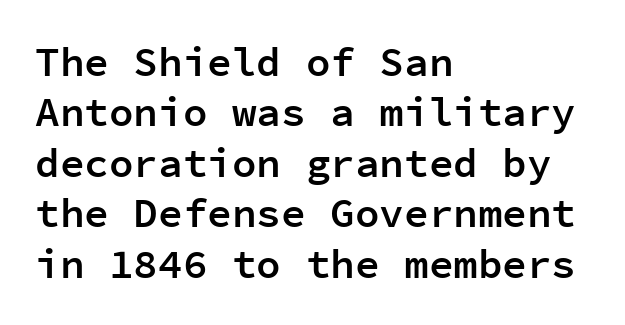
{"serif": "no", "italic": "no", "bold": "semi", "weight": "semibold", "width": "normal", "stroke_contrast": "low", "x_height": "medium", "monospaced": "yes", "underline": "no", "align": "left", "line_spacing_ratio": 1.23, "letter_spacing": "normal", "letter_spacing_em": 0.0, "glyph_px": 41}
